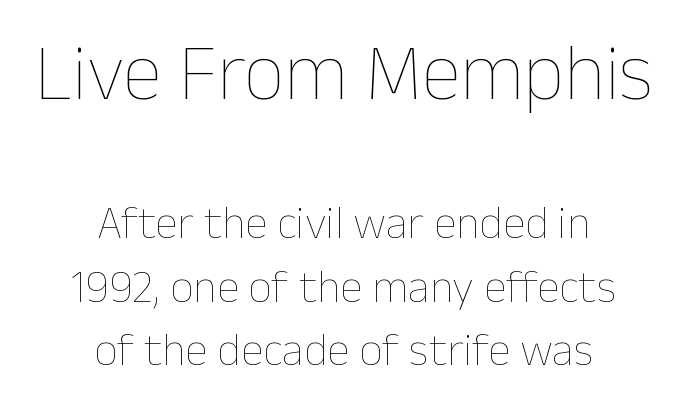
Q: Is the text bold? A: No.
Q: Is the text italic (slanted)? A: No, it is upright.
Q: Is the text underlined? A: No.
Q: How is the paragraph aligned? A: Centered.
Q: Is the spacing between letters normal or unusually wide? A: Normal.
Q: Is the spacing between lines tight, normal or loose? A: Normal.
Q: Which block of text is set in a larger size, the first (top) or the second (bottom)? A: The first (top) one.
Q: Width (condensed, normal, or wide)? A: Normal.
Q: Stroke contrast? A: Low.
Q: x-height? A: Medium.
Q: Monospaced? A: No.
